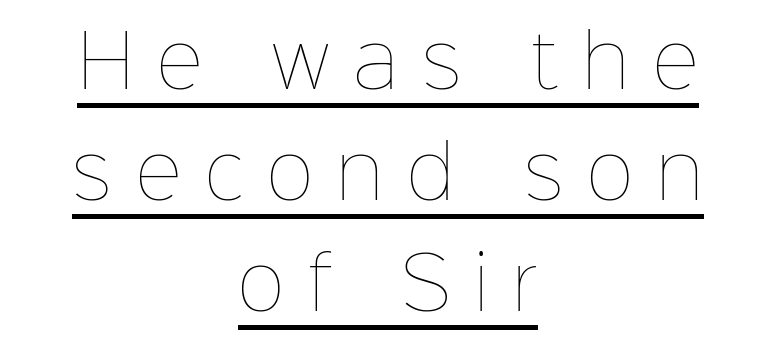
The image shows 72 px thin type, upright; set centered, normal line spacing (1.54x), unusually wide letter spacing (+0.33 em), underlined; low stroke contrast and a medium x-height.
